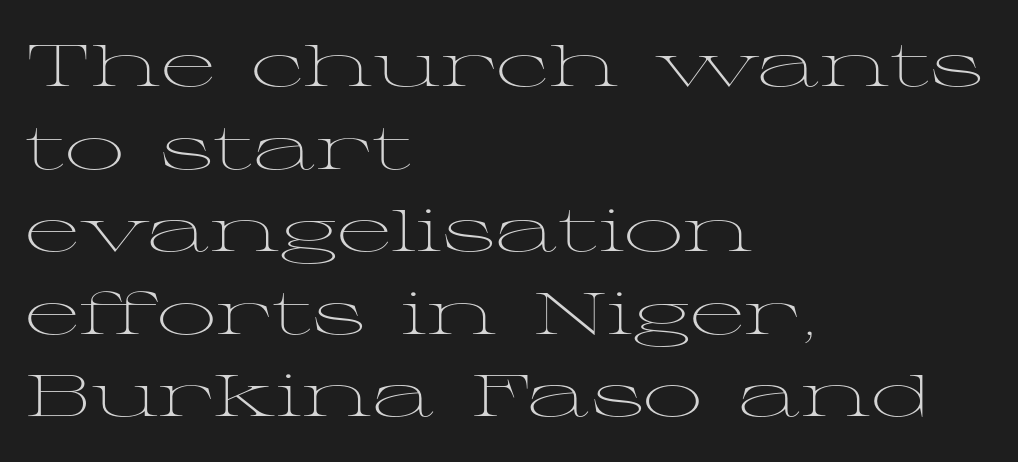
This sample uses plain, unmodified letter spacing. The type sits square on the baseline with zero lean. Note the varied advance widths — an 'i' is clearly narrower than an 'm'. The passage shown is not bold in any degree. To sum up the face: it has serifs.
